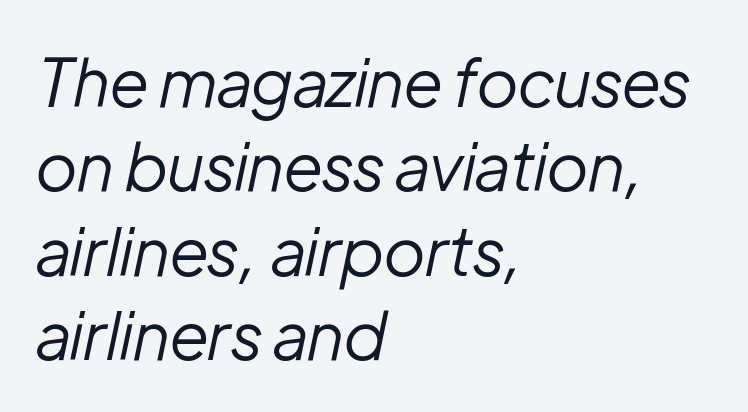
Q: Is the text bold? A: No.
Q: Is the text italic (slanted)? A: Yes, it leans right by about 12 degrees.
Q: Is the text underlined? A: No.
Q: How is the paragraph aligned? A: Left-aligned.
Q: Is the spacing between letters normal or unusually wide? A: Normal.
Q: Is the spacing between lines tight, normal or loose? A: Normal.
Q: Width (condensed, normal, or wide)? A: Normal.
Q: Stroke contrast? A: Low.
Q: x-height? A: Medium.
Q: Monospaced? A: No.
